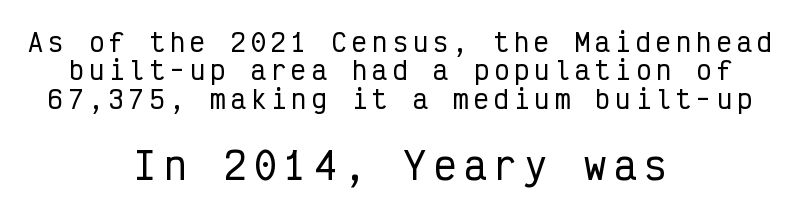
The image shows 37 px condensed sans-serif type, upright, monospaced; set centered, tight line spacing (1.14x), unusually wide letter spacing (+0.21 em), not underlined; the second (bottom) block is 1.48x larger; low stroke contrast and a medium x-height.
